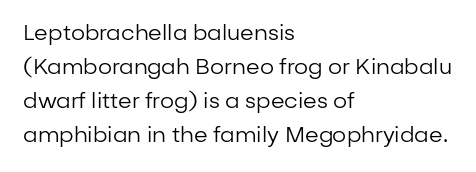
Caption: multi-line text, flush left, ragged right. Rendered with straight, roman letterforms. Beneath every word, the page is bare. Weight: not bold — regular or lighter. Nobody touched the tracking dial on this one. Vertically, the passage feels balanced, rows spaced as you'd expect.
